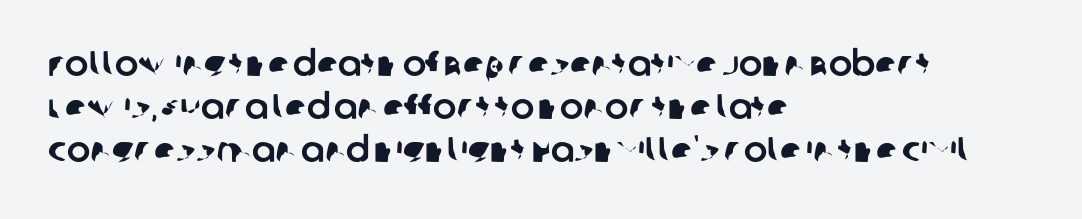
The image shows 35 px sans-serif type; set left-aligned, line spacing 1.23x, normal letter spacing, not underlined; low stroke contrast and a large x-height.
